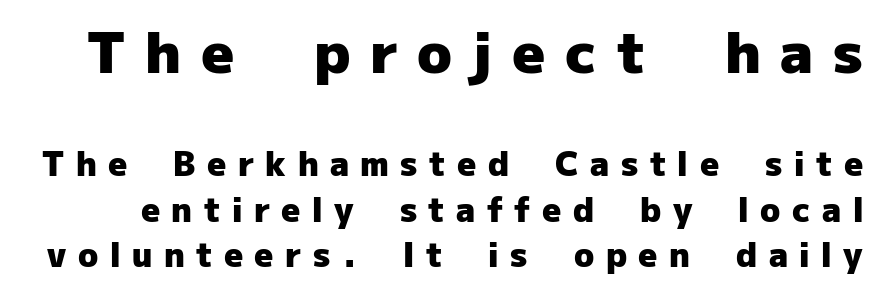
{"serif": "no", "italic": "no", "bold": "yes", "weight": "heavy", "width": "normal", "stroke_contrast": "low", "x_height": "medium", "monospaced": "no", "underline": "no", "line_spacing": "normal", "line_spacing_ratio": 1.38, "letter_spacing": "wide", "letter_spacing_em": 0.35, "larger_block": "first", "size_ratio": 1.73, "glyph_px": 57}
